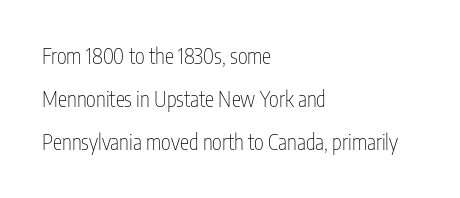
Descender tails drop into unmarked territory. Vertically, the passage feels expansive, rows floating well apart. The text block is weighted toward the left margin, trailing off unevenly rightward. Posture: straight, roman, zero tilt. No chunkiness to these letters — they're not bold. Inter-character spacing is left at the font's built-in metrics.
